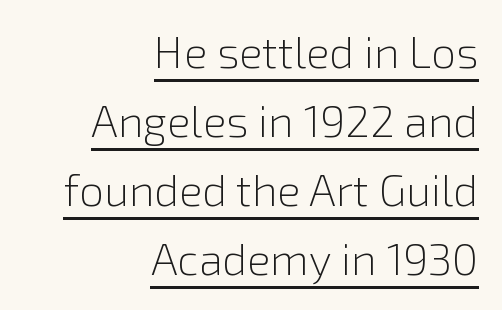
{"serif": "no", "italic": "no", "bold": "no", "weight": "light", "width": "normal", "x_height": "medium", "monospaced": "no", "underline": "yes", "align": "right", "line_spacing": "normal", "line_spacing_ratio": 1.57, "letter_spacing": "normal", "letter_spacing_em": 0.0, "glyph_px": 44}
